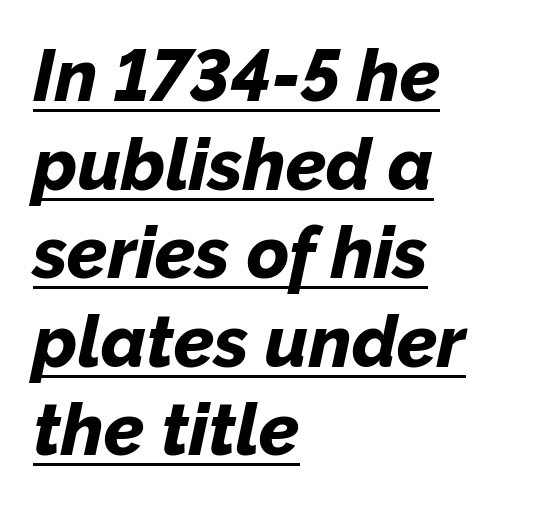
In designer terms, the underline attribute is active on this setting. Character widths vary here, with narrow letters taking less room than wide ones. The font's italic variant was chosen for this text. The rendering uses a bold face; every stroke is thick and dark.
